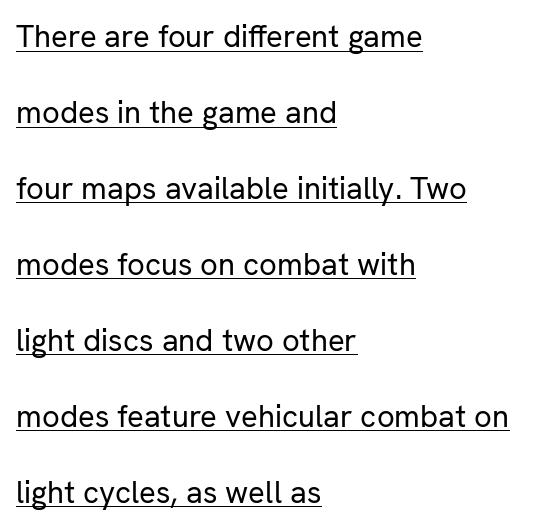
{"serif": "no", "italic": "no", "bold": "no", "weight": "regular", "width": "normal", "stroke_contrast": "low", "x_height": "medium", "monospaced": "no", "underline": "yes", "align": "left", "line_spacing": "loose", "line_spacing_ratio": 2.45, "letter_spacing": "normal", "letter_spacing_em": 0.0, "glyph_px": 31}
